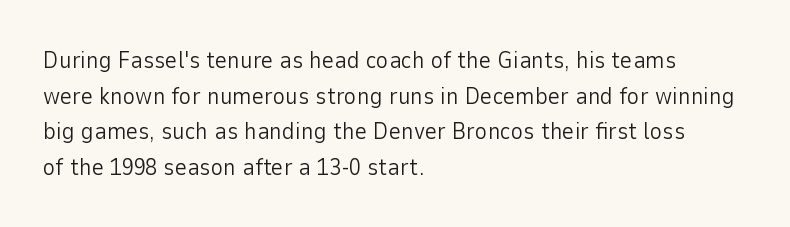
Q: Is the text bold? A: No.
Q: Is the text italic (slanted)? A: No, it is upright.
Q: Is the text underlined? A: No.
Q: How is the paragraph aligned? A: Left-aligned.
Q: Is the spacing between letters normal or unusually wide? A: Normal.
Q: Is the spacing between lines tight, normal or loose? A: Normal.
